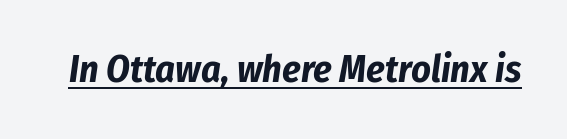
The image shows 38 px bold, condensed type, italic (leaning right); set normal letter spacing, underlined; low stroke contrast and a medium x-height.
